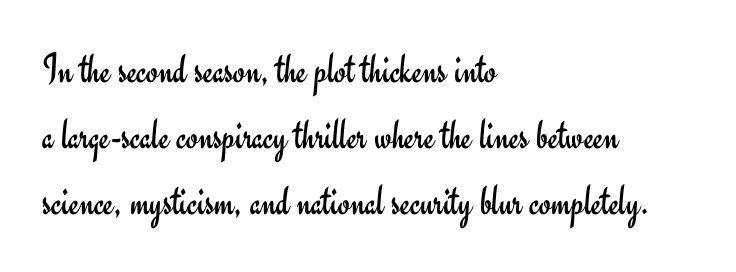
The face used here is proportionally spaced, like ordinary book or web type. Is this a sans? Yes — the strokes have no serifs. The rendering keeps characters at their native spacing.
